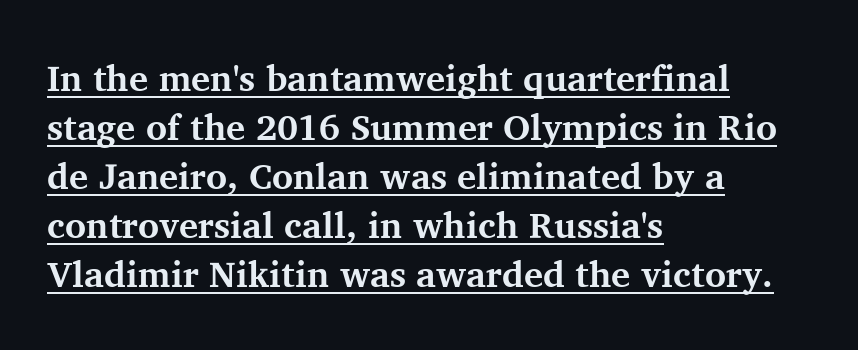
{"serif": "yes", "italic": "no", "bold": "yes", "weight": "bold", "width": "normal", "stroke_contrast": "medium", "x_height": "medium", "monospaced": "no", "underline": "yes", "align": "left", "line_spacing": "normal", "line_spacing_ratio": 1.36, "letter_spacing": "normal", "letter_spacing_em": 0.0, "glyph_px": 36}
